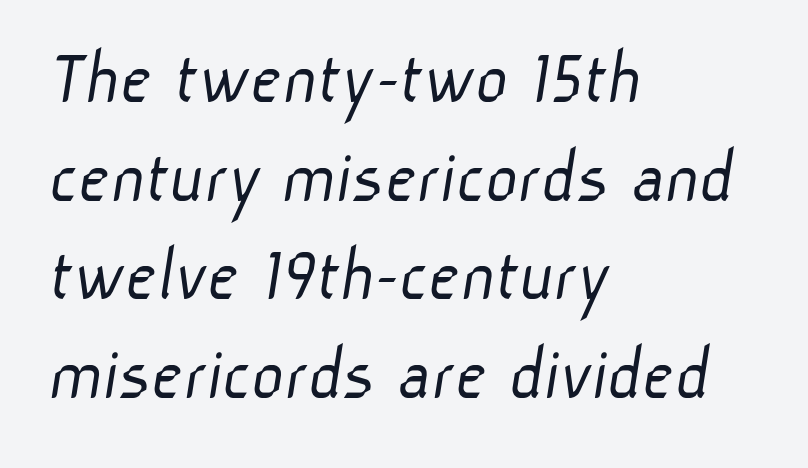
{"serif": "no", "bold": "no", "weight": "light", "width": "normal", "stroke_contrast": "low", "x_height": "medium", "monospaced": "no", "underline": "no", "align": "left", "line_spacing": "normal", "line_spacing_ratio": 1.25, "letter_spacing": "normal", "letter_spacing_em": 0.0, "glyph_px": 79}
